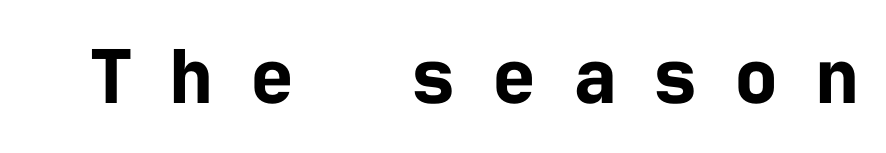
{"serif": "no", "italic": "no", "bold": "yes", "weight": "bold", "width": "normal", "stroke_contrast": "low", "x_height": "medium", "monospaced": "yes", "underline": "no", "letter_spacing": "wide", "letter_spacing_em": 0.49, "glyph_px": 74}
